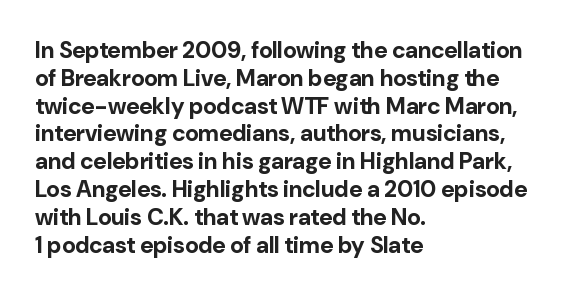
The image shows 23 px bold type, upright; set left-aligned, line spacing 1.21x, normal letter spacing, not underlined.
